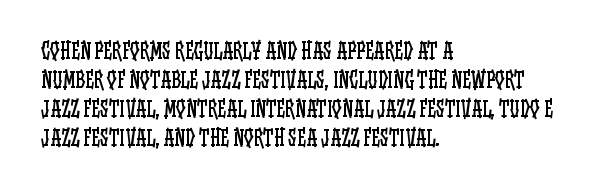
{"italic": "no", "bold": "no", "underline": "no", "align": "left", "line_spacing": "normal", "line_spacing_ratio": 1.32, "letter_spacing": "normal", "letter_spacing_em": 0.0, "glyph_px": 22}
